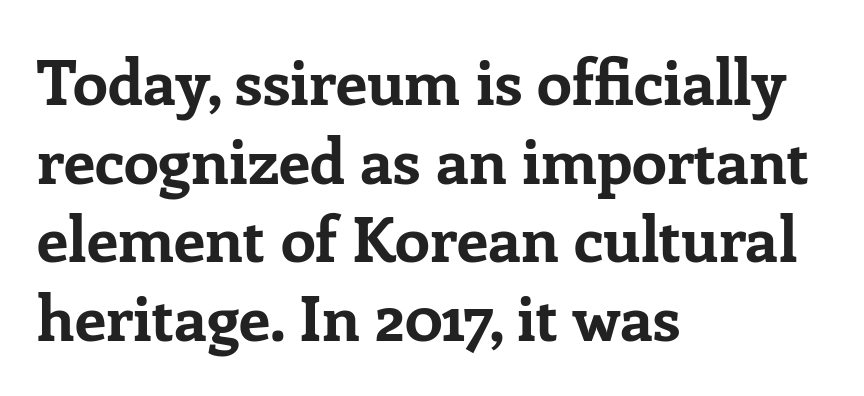
Evenly set lines give the paragraph a standard silhouette. Is there any slant? The stems are plumb. Any mark beneath the type? The region is blank. The rag falls on the right side of this text block.
